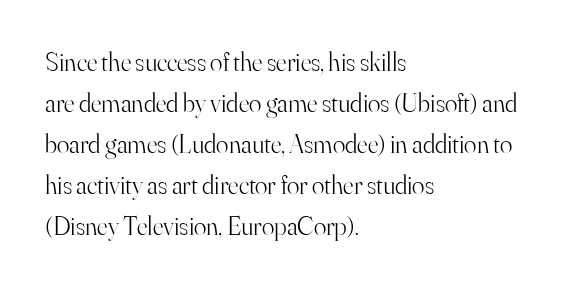
{"italic": "no", "bold": "no", "underline": "no", "align": "left", "line_spacing": "normal", "line_spacing_ratio": 1.58, "letter_spacing": "normal", "letter_spacing_em": 0.0, "glyph_px": 26}
